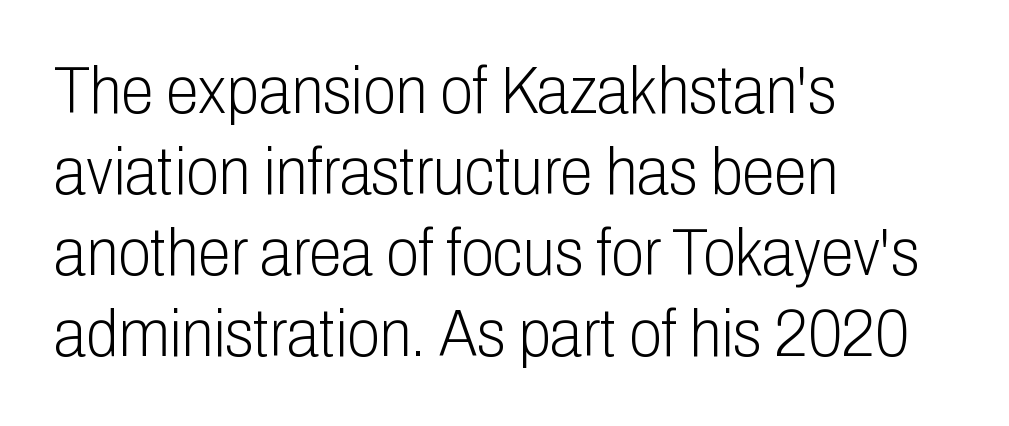
The image shows 67 px light, condensed sans-serif type, upright; set left-aligned, line spacing 1.21x, normal letter spacing, not underlined; low stroke contrast and a medium x-height.
